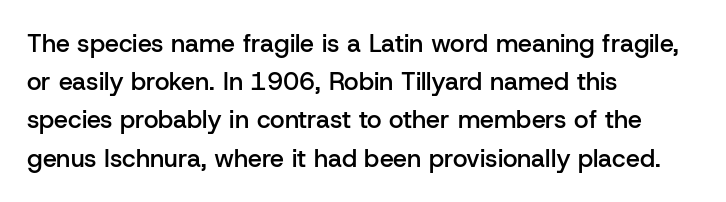
How heavy is the stroke? Medium-heavy — a semibold, shy of bold. Summary of vertical rhythm: regular, with standard interline spacing. Underline: absent. Inter-character spacing is left at the font's built-in metrics. A student would call this left alignment; a typographer would say flush left, rag right. Italic? Not at all — the glyphs are vertical.
